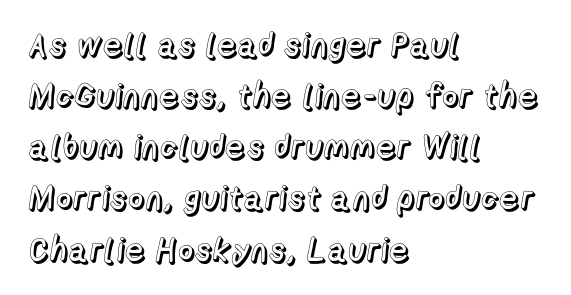
The image shows 33 px text type; set left-aligned, normal line spacing (1.55x), normal letter spacing, not underlined; a medium x-height.
